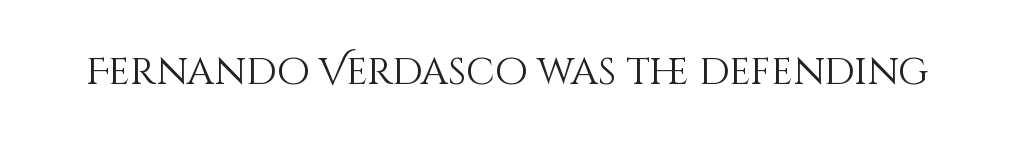
No word sits above an underline. It's the straight-up-and-down kind of type. Students, note that the glyphs here touch the page at normal intervals. Bold? No — there's no thickening of the strokes. The face used here is proportionally spaced, like ordinary book or web type.
